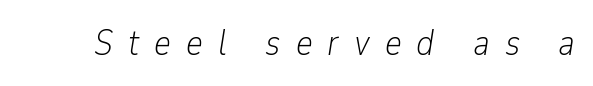
{"italic": "yes", "lean": "right", "slant_degrees": 9, "bold": "no", "weight": "light", "width": "condensed", "stroke_contrast": "low", "x_height": "medium", "monospaced": "no", "underline": "no", "letter_spacing": "wide", "letter_spacing_em": 0.42, "glyph_px": 36}
